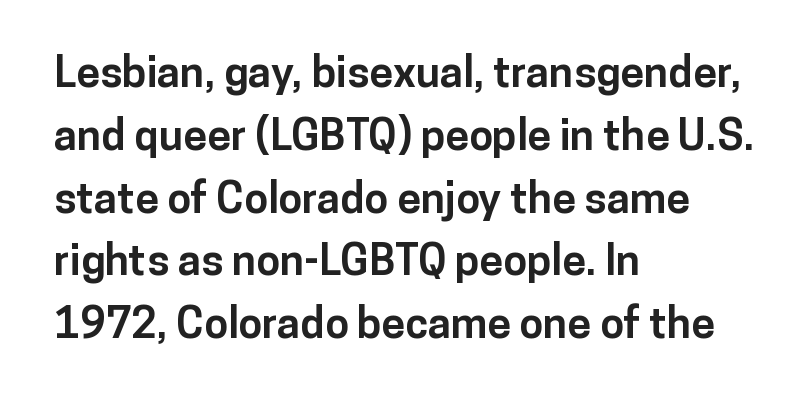
{"serif": "no", "italic": "no", "bold": "yes", "weight": "bold", "width": "normal", "stroke_contrast": "low", "x_height": "medium", "monospaced": "no", "underline": "no", "align": "left", "line_spacing": "normal", "line_spacing_ratio": 1.46, "letter_spacing": "normal", "letter_spacing_em": 0.0, "glyph_px": 43}
